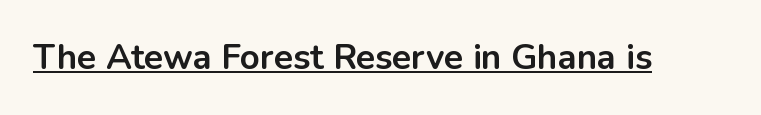
The image shows 35 px bold sans-serif type, upright; set normal letter spacing, underlined; low stroke contrast and a medium x-height.
